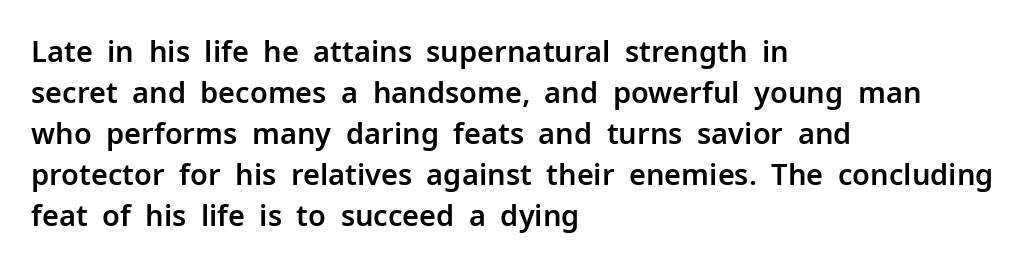
Q: Is the text italic (slanted)? A: No, it is upright.
Q: Is the typeface a serif or a sans-serif typeface? A: Sans-serif.
Q: Is the text underlined? A: No.
Q: How is the paragraph aligned? A: Left-aligned.
Q: Is the spacing between letters normal or unusually wide? A: Normal.
Q: Is the spacing between lines tight, normal or loose? A: Normal.
Q: Width (condensed, normal, or wide)? A: Normal.
Q: Stroke contrast? A: Low.
Q: x-height? A: Medium.
Q: Monospaced? A: No.
